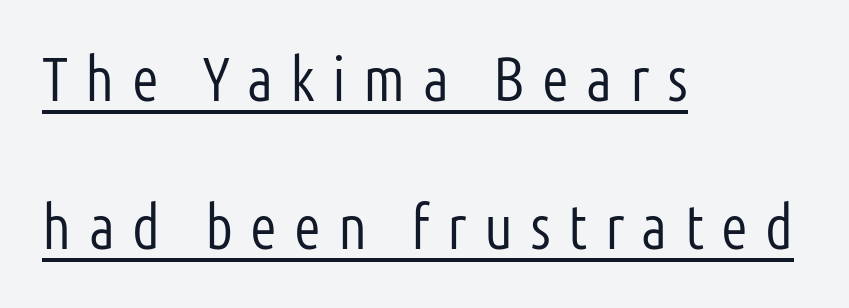
Q: Is the text bold? A: No.
Q: Is the text italic (slanted)? A: No, it is upright.
Q: Is the typeface a serif or a sans-serif typeface? A: Sans-serif.
Q: Is the text underlined? A: Yes.
Q: How is the paragraph aligned? A: Left-aligned.
Q: Is the spacing between letters normal or unusually wide? A: Unusually wide.
Q: Is the spacing between lines tight, normal or loose? A: Loose.
Q: Width (condensed, normal, or wide)? A: Condensed.
Q: Stroke contrast? A: Low.
Q: x-height? A: Medium.
Q: Monospaced? A: No.
